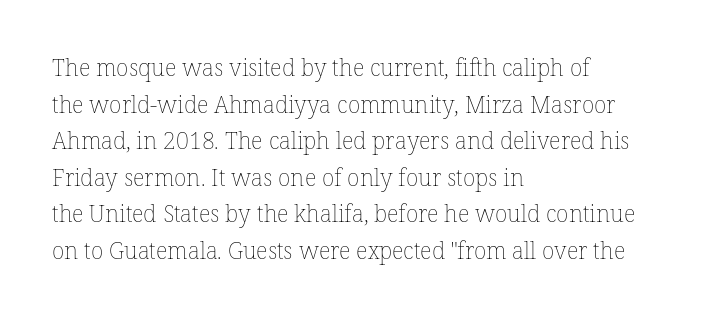
The image shows 23 px text type, upright; set left-aligned, normal line spacing (1.59x), normal letter spacing, not underlined.
